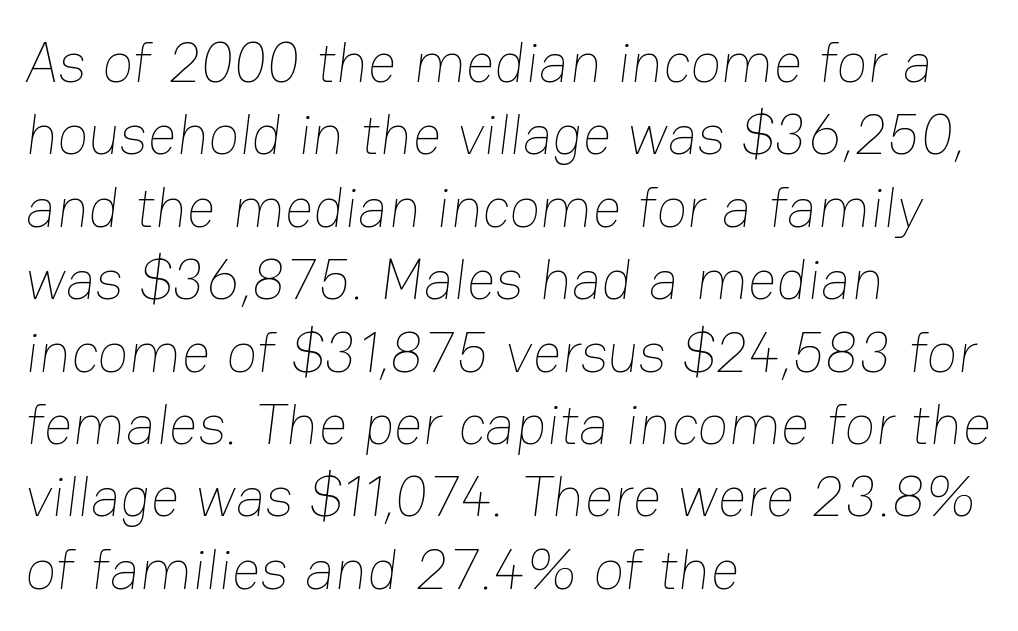
Q: Is the text bold? A: No.
Q: Is the text underlined? A: No.
Q: How is the paragraph aligned? A: Left-aligned.
Q: Is the spacing between letters normal or unusually wide? A: Normal.
Q: Is the spacing between lines tight, normal or loose? A: Normal.
Q: Width (condensed, normal, or wide)? A: Normal.
Q: Stroke contrast? A: Low.
Q: x-height? A: Medium.
Q: Monospaced? A: No.
